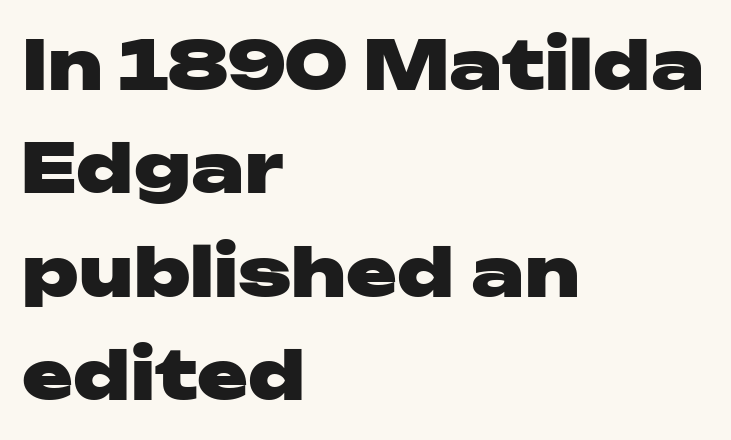
Q: Is the text bold? A: Yes.
Q: Is the text italic (slanted)? A: No, it is upright.
Q: Is the typeface a serif or a sans-serif typeface? A: Sans-serif.
Q: Is the text underlined? A: No.
Q: How is the paragraph aligned? A: Left-aligned.
Q: Is the spacing between letters normal or unusually wide? A: Normal.
Q: Is the spacing between lines tight, normal or loose? A: Normal.
Q: Width (condensed, normal, or wide)? A: Wide.
Q: Stroke contrast? A: Low.
Q: x-height? A: Medium.
Q: Monospaced? A: No.
